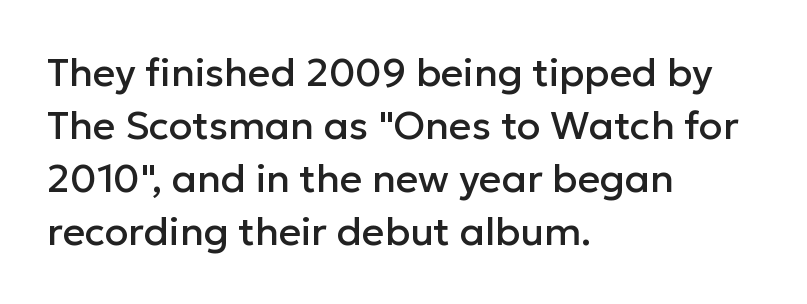
The image shows 39 px sans-serif type, upright; set left-aligned, normal line spacing (1.36x), normal letter spacing, not underlined; low stroke contrast and a medium x-height.
